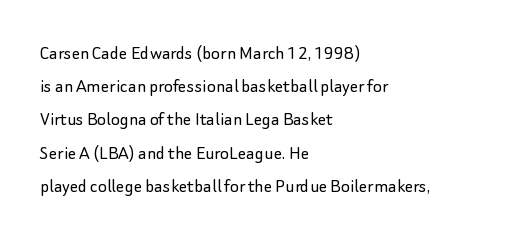
Q: Is the text bold? A: No.
Q: Is the text italic (slanted)? A: No, it is upright.
Q: Is the text underlined? A: No.
Q: How is the paragraph aligned? A: Left-aligned.
Q: Is the spacing between letters normal or unusually wide? A: Normal.
Q: Is the spacing between lines tight, normal or loose? A: Normal.
